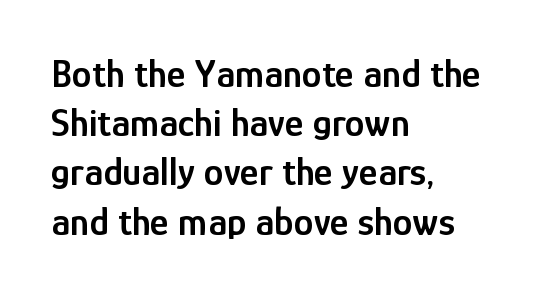
{"serif": "no", "italic": "no", "bold": "semi", "weight": "semibold", "width": "condensed", "stroke_contrast": "low", "x_height": "medium", "monospaced": "no", "underline": "no", "align": "left", "line_spacing_ratio": 1.23, "letter_spacing": "normal", "letter_spacing_em": 0.0, "glyph_px": 40}
